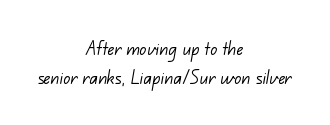
{"bold": "no", "underline": "no", "align": "center", "line_spacing": "normal", "line_spacing_ratio": 1.3, "letter_spacing": "normal", "letter_spacing_em": 0.0, "glyph_px": 22}
